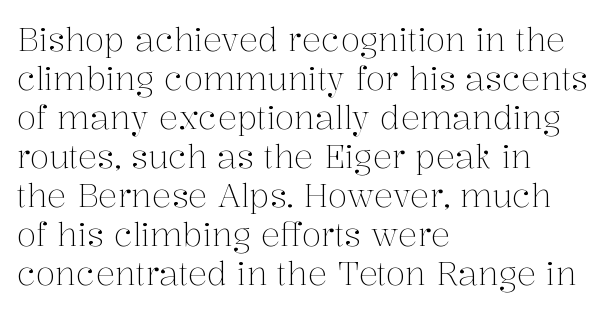
The image shows 32 px light serif type, upright; set left-aligned, line spacing 1.22x, normal letter spacing, not underlined; medium stroke contrast and a medium x-height.
